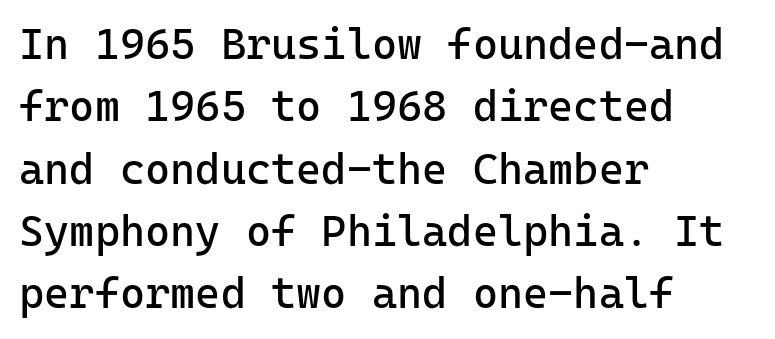
{"serif": "no", "italic": "no", "bold": "no", "weight": "regular", "width": "normal", "stroke_contrast": "low", "x_height": "medium", "underline": "no", "align": "left", "line_spacing": "normal", "line_spacing_ratio": 1.45, "letter_spacing": "normal", "letter_spacing_em": 0.0, "glyph_px": 43}
